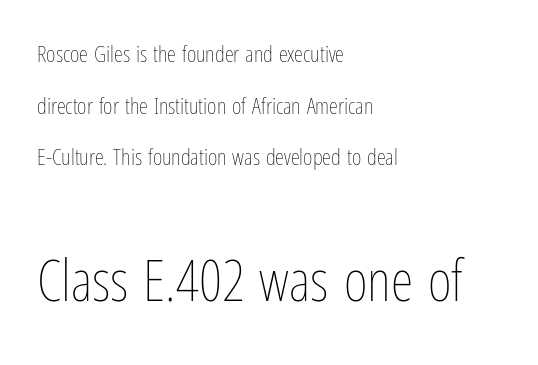
The image shows 58 px thin, condensed type, upright; set left-aligned, loose line spacing (2.25x), normal letter spacing, not underlined; the second (bottom) block is 2.52x larger; low stroke contrast and a medium x-height.
